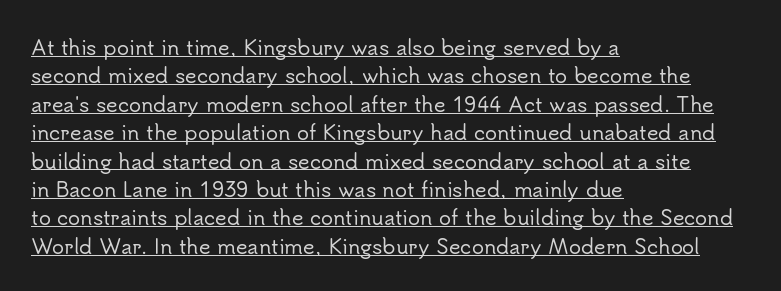
{"italic": "no", "underline": "yes", "align": "left", "line_spacing": "normal", "line_spacing_ratio": 1.42, "letter_spacing": "normal", "letter_spacing_em": 0.0, "glyph_px": 20}
